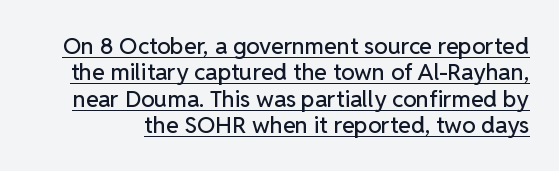
{"italic": "no", "underline": "yes", "line_spacing": "tight", "line_spacing_ratio": 1.15, "letter_spacing": "normal", "letter_spacing_em": 0.0, "glyph_px": 23}
